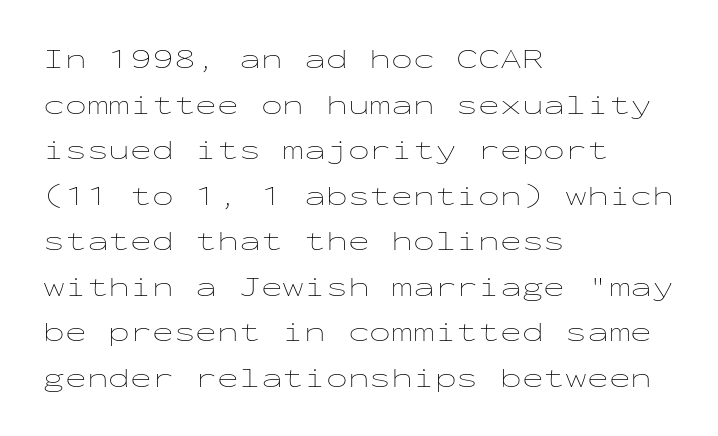
{"italic": "no", "bold": "no", "weight": "thin", "width": "wide", "stroke_contrast": "low", "x_height": "medium", "monospaced": "yes", "underline": "no", "align": "left", "line_spacing": "normal", "line_spacing_ratio": 1.57, "letter_spacing": "normal", "letter_spacing_em": 0.0, "glyph_px": 29}
